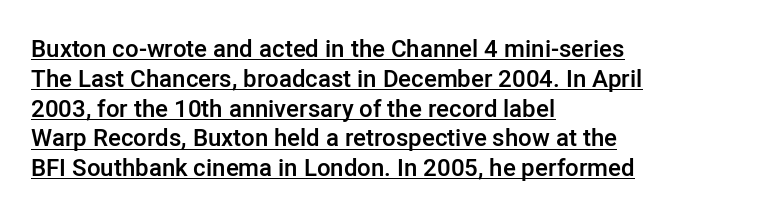
The image shows 24 px text type, upright; set left-aligned, line spacing 1.24x, normal letter spacing, underlined.
